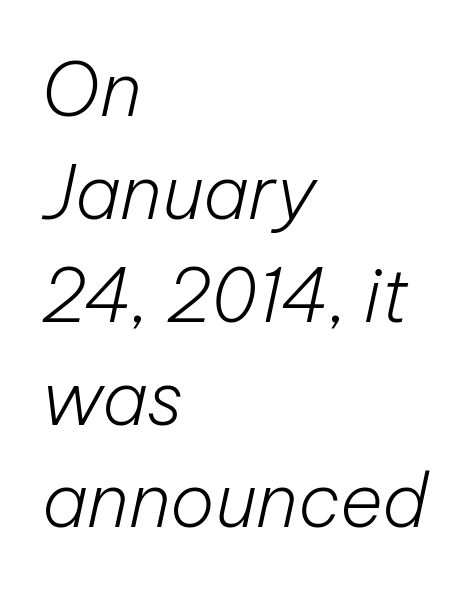
{"italic": "yes", "lean": "right", "slant_degrees": 12, "bold": "no", "weight": "light", "width": "normal", "stroke_contrast": "low", "x_height": "medium", "monospaced": "no", "underline": "no", "align": "left", "line_spacing": "normal", "line_spacing_ratio": 1.39, "letter_spacing": "normal", "letter_spacing_em": 0.0, "glyph_px": 74}
